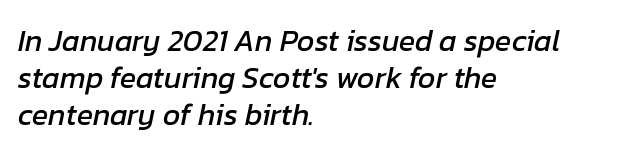
Q: Is the text italic (slanted)? A: Yes, it leans right by about 12 degrees.
Q: Is the text underlined? A: No.
Q: How is the paragraph aligned? A: Left-aligned.
Q: Is the spacing between letters normal or unusually wide? A: Normal.
Q: Width (condensed, normal, or wide)? A: Normal.
Q: Stroke contrast? A: Low.
Q: x-height? A: Medium.
Q: Monospaced? A: No.
